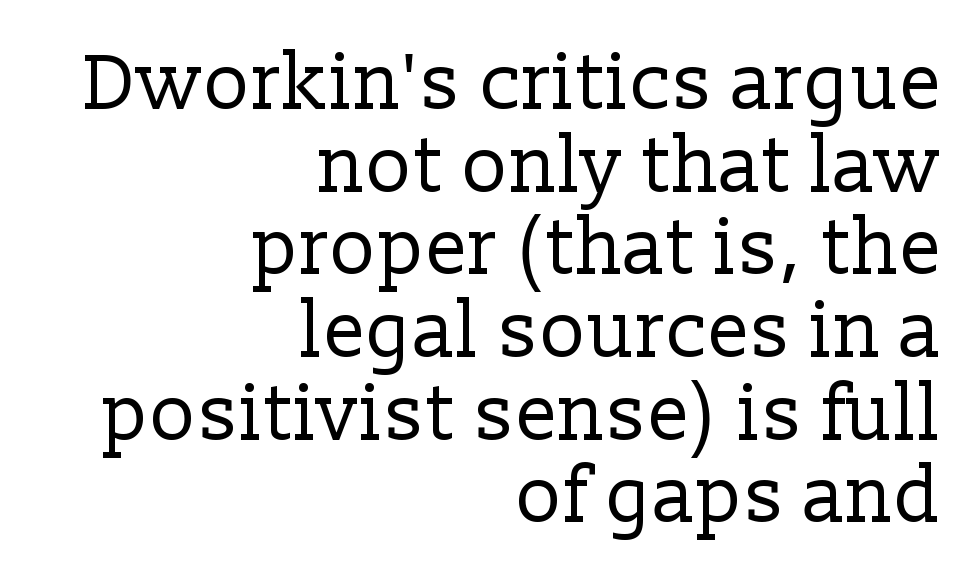
Q: Is the text bold? A: No.
Q: Is the text italic (slanted)? A: No, it is upright.
Q: Is the typeface a serif or a sans-serif typeface? A: Serif.
Q: Is the text underlined? A: No.
Q: How is the paragraph aligned? A: Right-aligned.
Q: Is the spacing between letters normal or unusually wide? A: Normal.
Q: Is the spacing between lines tight, normal or loose? A: Tight.
Q: Width (condensed, normal, or wide)? A: Normal.
Q: Stroke contrast? A: Low.
Q: x-height? A: Medium.
Q: Monospaced? A: No.
